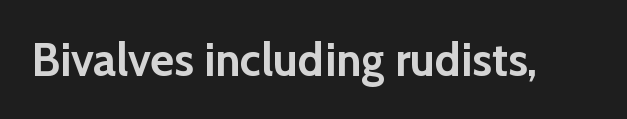
The image shows 46 px semibold sans-serif type, upright; set normal letter spacing, not underlined; low stroke contrast and a medium x-height.
